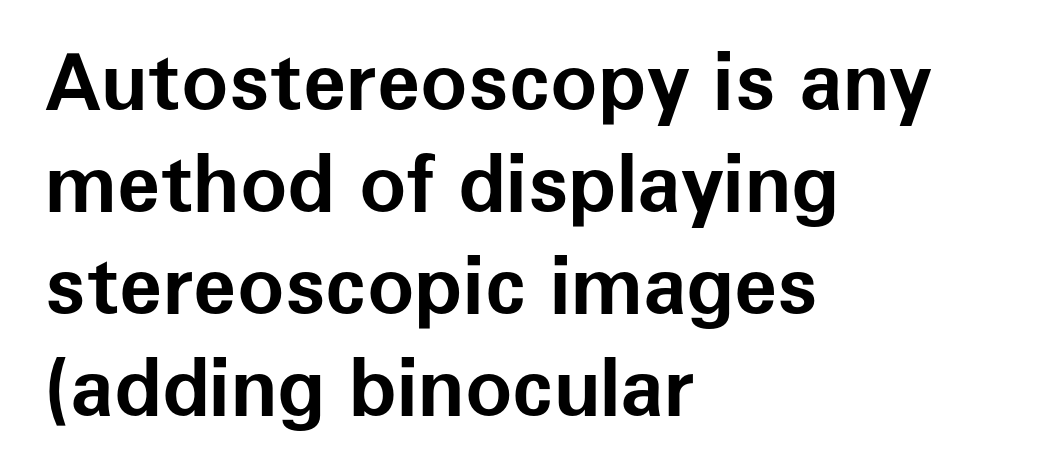
{"serif": "no", "italic": "no", "bold": "yes", "weight": "bold", "width": "normal", "stroke_contrast": "low", "x_height": "medium", "monospaced": "no", "underline": "no", "align": "left", "line_spacing": "normal", "line_spacing_ratio": 1.29, "letter_spacing": "normal", "letter_spacing_em": 0.0, "glyph_px": 79}
